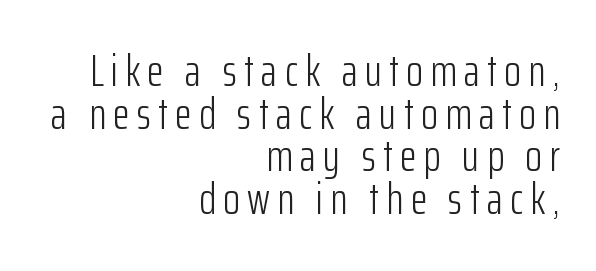
The image shows 44 px light, condensed sans-serif type, upright; set right-aligned, tight line spacing (0.97x), not underlined; low stroke contrast and a medium x-height.
